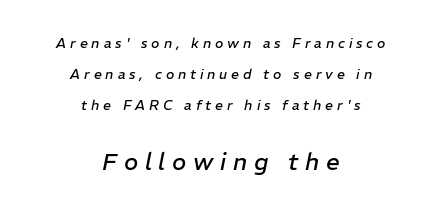
The image shows 24 px text type, italic (leaning right); set centered, loose line spacing (2.21x), unusually wide letter spacing (+0.28 em), not underlined; the second (bottom) block is 1.71x larger.
